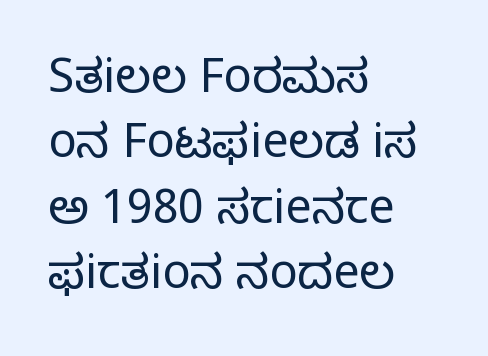
{"serif": "yes", "italic": "no", "bold": "no", "weight": "regular", "width": "normal", "stroke_contrast": "low", "x_height": "large", "monospaced": "no", "underline": "no", "align": "left", "line_spacing": "normal", "line_spacing_ratio": 1.39, "letter_spacing": "normal", "letter_spacing_em": 0.0, "glyph_px": 47}
